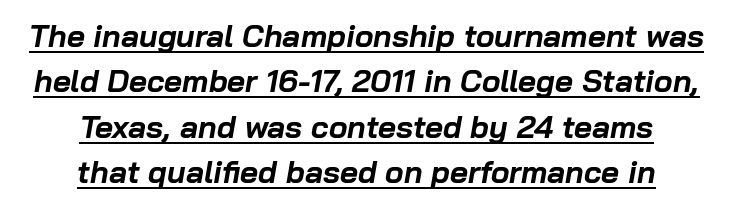
Q: Is the text bold? A: Yes.
Q: Is the text italic (slanted)? A: Yes, it leans right by about 10 degrees.
Q: Is the text underlined? A: Yes.
Q: How is the paragraph aligned? A: Centered.
Q: Is the spacing between letters normal or unusually wide? A: Normal.
Q: Is the spacing between lines tight, normal or loose? A: Normal.
Q: Width (condensed, normal, or wide)? A: Normal.
Q: Stroke contrast? A: Low.
Q: x-height? A: Medium.
Q: Monospaced? A: No.
